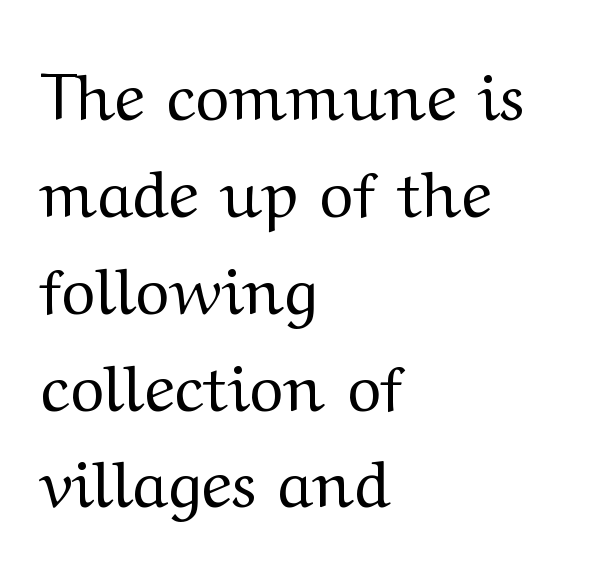
Only glyphs here, with clear space below each row. The passage shown is typeset with a serif family. Each letter keeps its own natural width here, so spacing adapts to shape. It's the straight-up-and-down kind of type.
